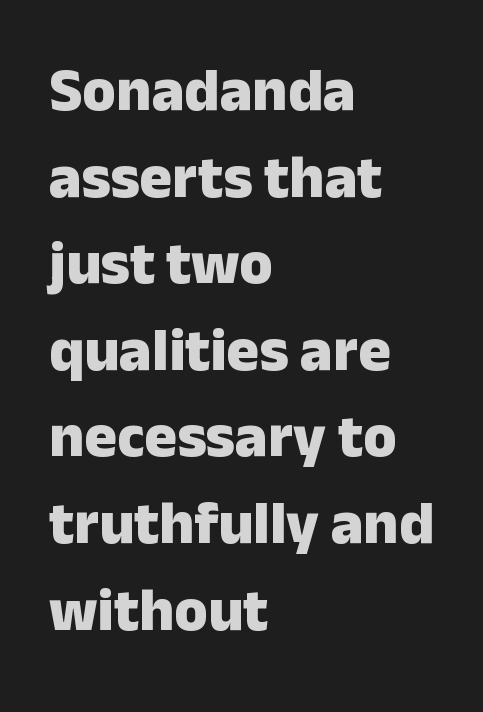
The image shows 61 px heavy sans-serif type, upright; set left-aligned, normal line spacing (1.42x), normal letter spacing, not underlined; low stroke contrast and a medium x-height.
